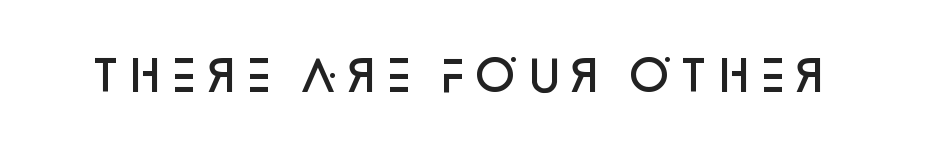
Q: Is the text bold? A: Semi-bold.
Q: Is the text italic (slanted)? A: No, it is upright.
Q: Is the typeface a serif or a sans-serif typeface? A: Sans-serif.
Q: Is the text underlined? A: No.
Q: Is the spacing between letters normal or unusually wide? A: Normal.
Q: Width (condensed, normal, or wide)? A: Normal.
Q: Stroke contrast? A: Low.
Q: x-height? A: Large.
Q: Monospaced? A: No.
